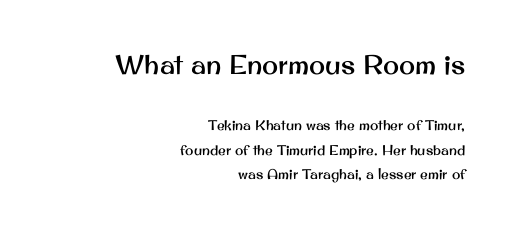
{"italic": "no", "underline": "no", "align": "right", "line_spacing_ratio": 1.76, "letter_spacing": "normal", "letter_spacing_em": 0.0, "larger_block": "first", "size_ratio": 1.93, "glyph_px": 27}
